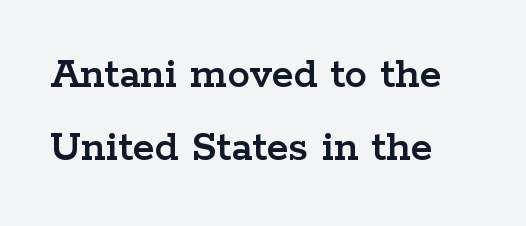
{"serif": "yes", "italic": "no", "width": "wide", "stroke_contrast": "low", "x_height": "medium", "monospaced": "no", "underline": "no", "align": "left", "line_spacing": "normal", "line_spacing_ratio": 1.63, "letter_spacing": "normal", "letter_spacing_em": 0.0, "glyph_px": 45}
